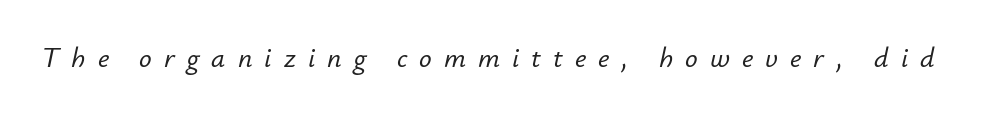
Inter-character spacing is expanded well beyond the font's built-in metrics. This sample has the flowing, uneven cadence of proportional lettering. Honestly, there is no underline to notice here at all. Looking at the ascenders, they clearly lean.
